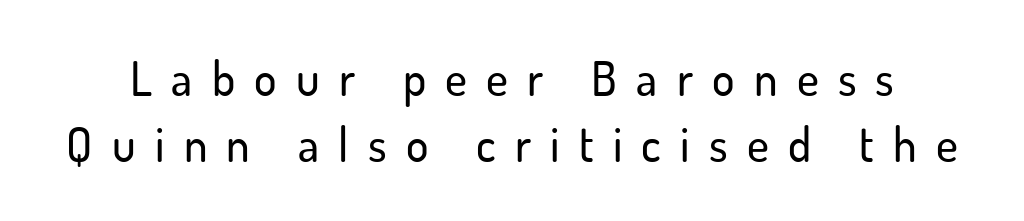
{"serif": "no", "italic": "no", "width": "normal", "stroke_contrast": "low", "x_height": "small", "monospaced": "no", "underline": "no", "line_spacing": "normal", "line_spacing_ratio": 1.4, "letter_spacing": "wide", "letter_spacing_em": 0.41, "glyph_px": 47}
